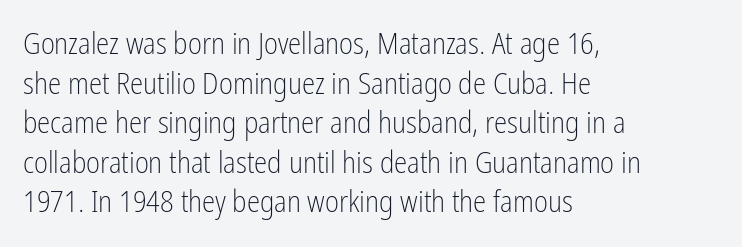
Ordinary non-slanted type is in use. A bare baseline throughout the passage. The line-height multiplier appears to be the usual default. If you drew a ruler down the left edge, every line would touch it. The weight tops out at a normal text grade.
